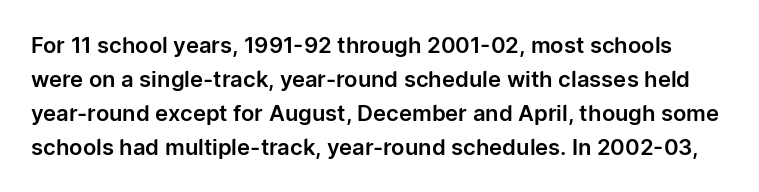
Q: Is the text italic (slanted)? A: No, it is upright.
Q: Is the text underlined? A: No.
Q: Is the spacing between letters normal or unusually wide? A: Normal.
Q: Is the spacing between lines tight, normal or loose? A: Normal.
